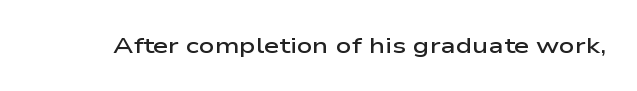
There is no visible air inserted between adjacent glyphs. The characters look somewhat weighty, a semibold short of true bold. Check the space under the baseline: it is left empty. Ascenders rise straight up at ninety degrees.
